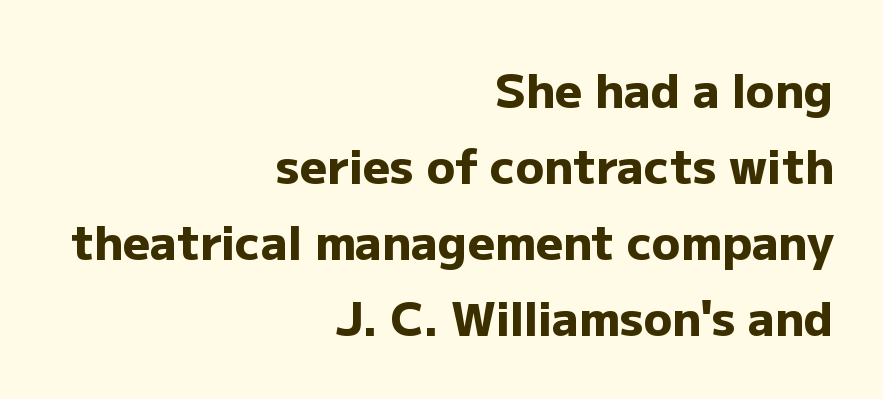
Q: Is the text bold? A: Yes.
Q: Is the text italic (slanted)? A: No, it is upright.
Q: Is the typeface a serif or a sans-serif typeface? A: Sans-serif.
Q: Is the text underlined? A: No.
Q: How is the paragraph aligned? A: Right-aligned.
Q: Is the spacing between letters normal or unusually wide? A: Normal.
Q: Is the spacing between lines tight, normal or loose? A: Normal.
Q: Width (condensed, normal, or wide)? A: Normal.
Q: Stroke contrast? A: Low.
Q: x-height? A: Medium.
Q: Monospaced? A: No.
